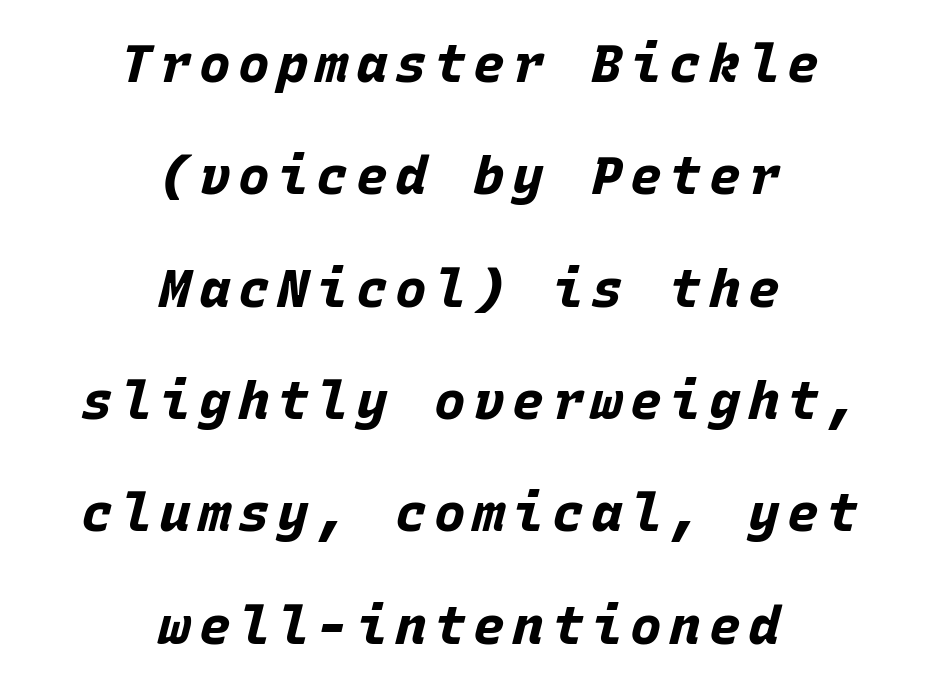
The image shows 53 px bold type, italic (leaning right), monospaced; set centered, loose line spacing (2.12x), not underlined; low stroke contrast and a large x-height.
